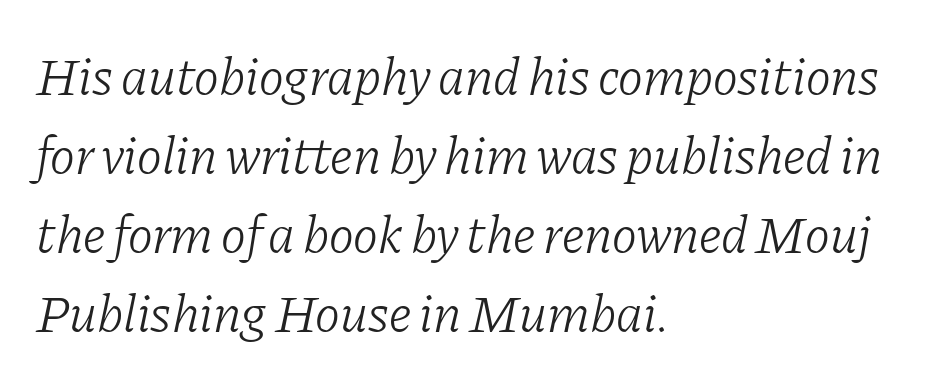
The image shows 53 px light serif type, italic (leaning right); set left-aligned, normal line spacing (1.49x), normal letter spacing, not underlined; low stroke contrast and a medium x-height.
